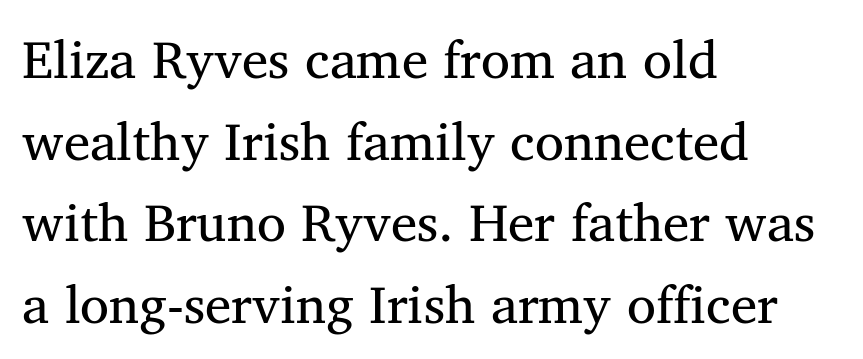
Q: Is the text italic (slanted)? A: No, it is upright.
Q: Is the typeface a serif or a sans-serif typeface? A: Serif.
Q: Is the text underlined? A: No.
Q: How is the paragraph aligned? A: Left-aligned.
Q: Is the spacing between letters normal or unusually wide? A: Normal.
Q: Is the spacing between lines tight, normal or loose? A: Normal.
Q: Width (condensed, normal, or wide)? A: Normal.
Q: Stroke contrast? A: Medium.
Q: x-height? A: Medium.
Q: Monospaced? A: No.
